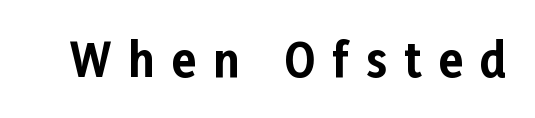
These lines have a slow, spaced-out rhythm from letter to letter. These lines carry a lot of weight — the face is fully bold. The rendering uses natural spacing where letterforms have individual widths. The string is rendered with underlining switched off.
